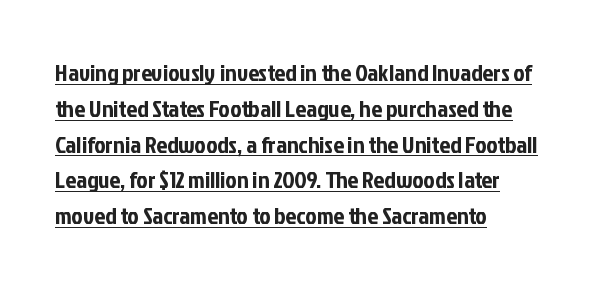
The image shows 24 px text type, upright; set left-aligned, normal line spacing (1.49x), normal letter spacing, underlined.
